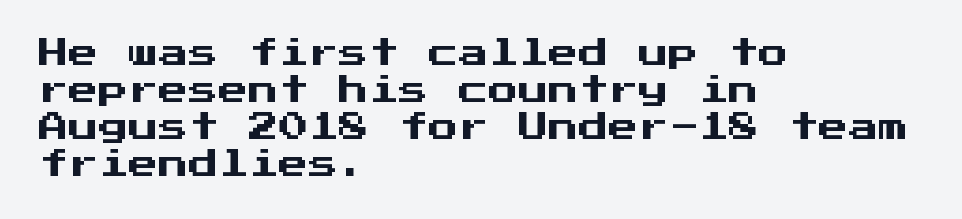
Q: Is the text italic (slanted)? A: No, it is upright.
Q: Is the typeface a serif or a sans-serif typeface? A: Sans-serif.
Q: Is the text underlined? A: No.
Q: How is the paragraph aligned? A: Left-aligned.
Q: Is the spacing between letters normal or unusually wide? A: Normal.
Q: Width (condensed, normal, or wide)? A: Normal.
Q: Stroke contrast? A: Medium.
Q: x-height? A: Medium.
Q: Monospaced? A: Yes.
